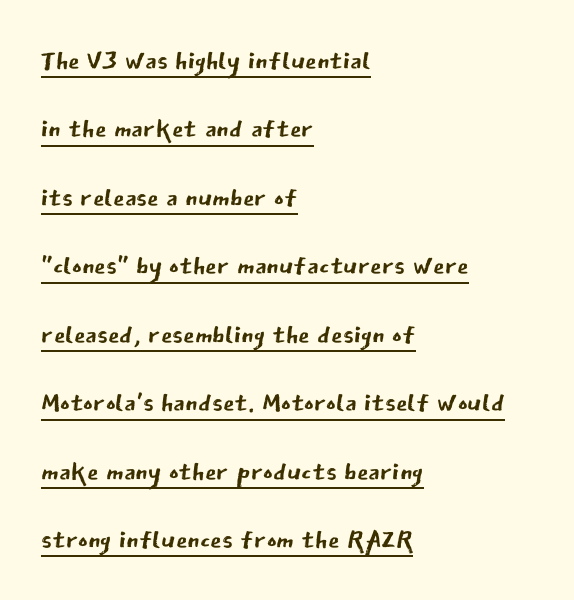
The image shows 37 px regular-weight sans-serif type, upright; set left-aligned, line spacing 1.85x, normal letter spacing, underlined; low stroke contrast and a medium x-height.
